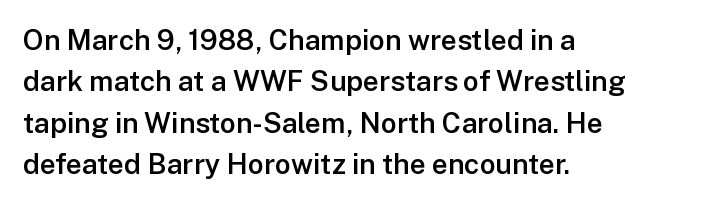
The image shows 28 px semibold sans-serif type, upright; set left-aligned, normal line spacing (1.48x), normal letter spacing, not underlined; low stroke contrast and a medium x-height.
